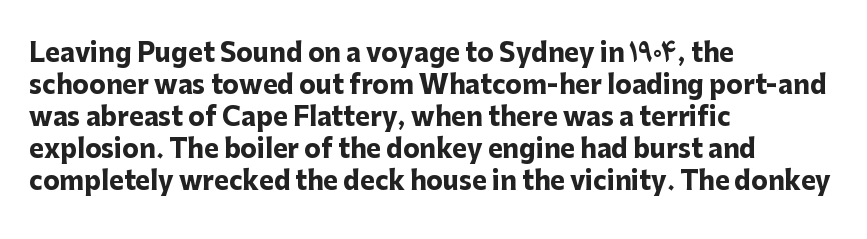
Q: Is the text bold? A: Yes.
Q: Is the text italic (slanted)? A: No, it is upright.
Q: Is the text underlined? A: No.
Q: How is the paragraph aligned? A: Left-aligned.
Q: Is the spacing between letters normal or unusually wide? A: Normal.
Q: Is the spacing between lines tight, normal or loose? A: Normal.
